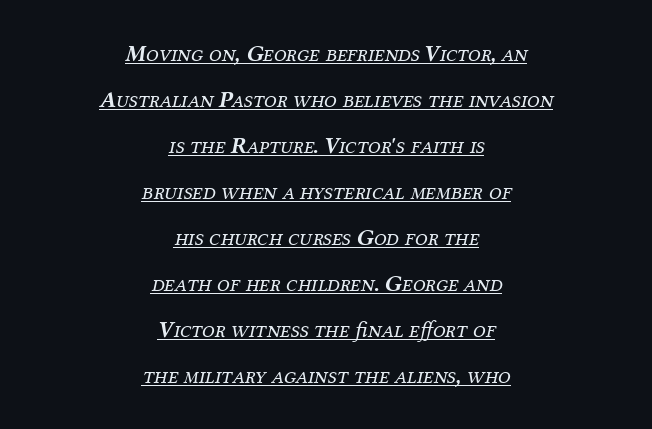
{"italic": "yes", "lean": "right", "slant_degrees": 12, "bold": "no", "underline": "yes", "align": "center", "line_spacing": "loose", "line_spacing_ratio": 2.0, "letter_spacing": "normal", "letter_spacing_em": 0.0, "glyph_px": 23}
